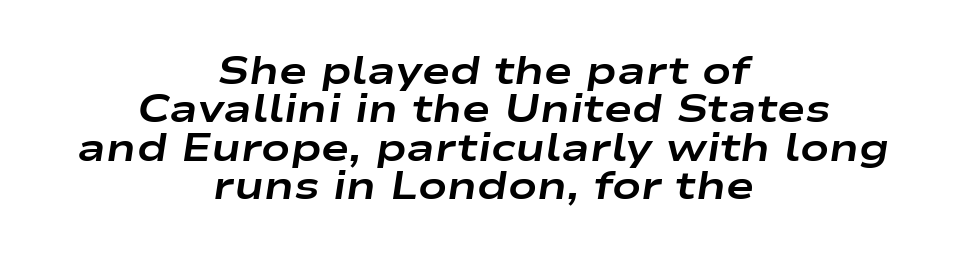
The image shows 38 px bold, wide type, italic (leaning right); set centered, tight line spacing (1.01x), normal letter spacing, not underlined; low stroke contrast and a medium x-height.
